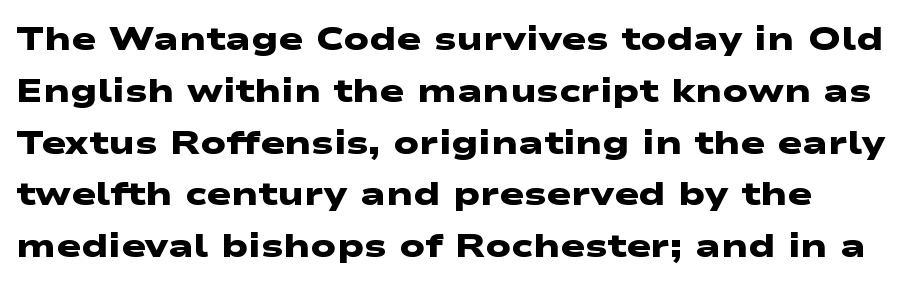
The rendering anchors every line to the left-hand side. Every letter is thick-stroked: bold, no question. The space beneath each line is pristine and unruled. These lines are rendered in a variable-pitch font.
